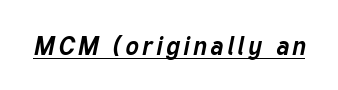
The image shows 25 px bold type, italic (leaning right); set underlined.
